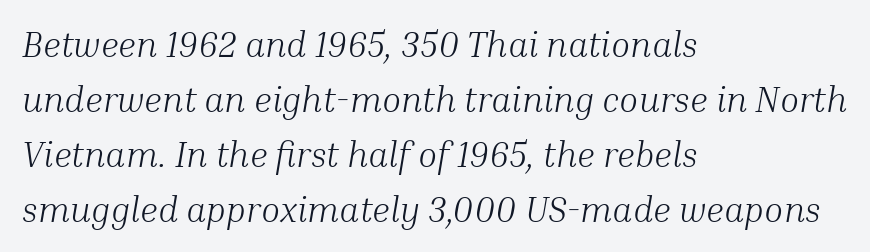
The image shows 35 px light serif type, italic (leaning right); set left-aligned, normal line spacing (1.57x), normal letter spacing, not underlined; medium stroke contrast and a medium x-height.
